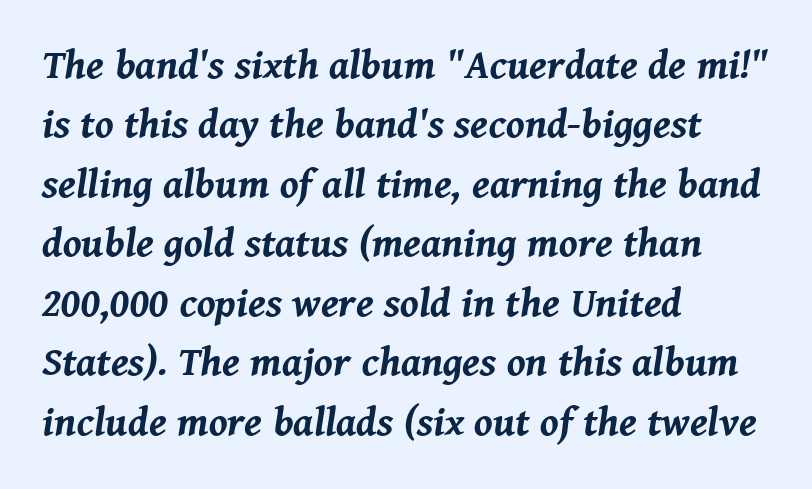
Its strokes are broad and dark, the hallmark of bold type. Looking at the ascenders, they clearly lean. Is the block centered? No — it sits flush against the left margin. Leading: standard. Does extra space separate the letters? No, they use regular spacing. Spacing verdict: proportional, widths tailored to each character.
